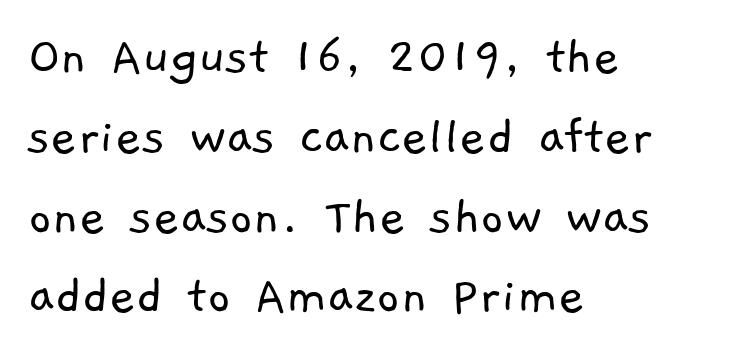
The image shows 57 px light sans-serif type; set left-aligned, normal line spacing (1.4x), normal letter spacing, not underlined; low stroke contrast and a medium x-height.
